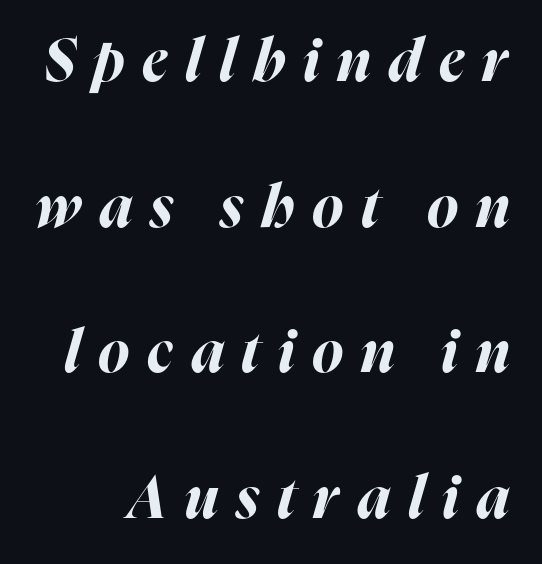
{"italic": "yes", "lean": "right", "slant_degrees": 16, "bold": "yes", "weight": "bold", "width": "normal", "stroke_contrast": "high", "x_height": "medium", "monospaced": "no", "underline": "no", "line_spacing": "loose", "line_spacing_ratio": 2.47, "letter_spacing": "wide", "letter_spacing_em": 0.3, "glyph_px": 59}
